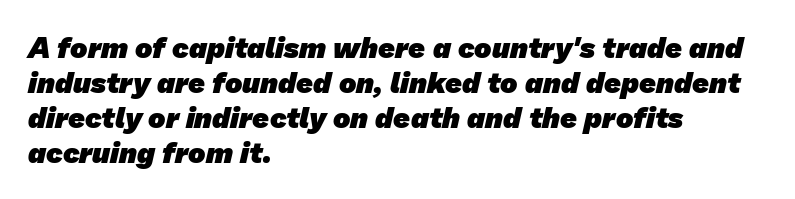
{"serif": "no", "bold": "yes", "weight": "heavy", "width": "normal", "stroke_contrast": "low", "x_height": "medium", "monospaced": "no", "underline": "no", "align": "left", "line_spacing_ratio": 1.21, "letter_spacing": "normal", "letter_spacing_em": 0.0, "glyph_px": 29}
